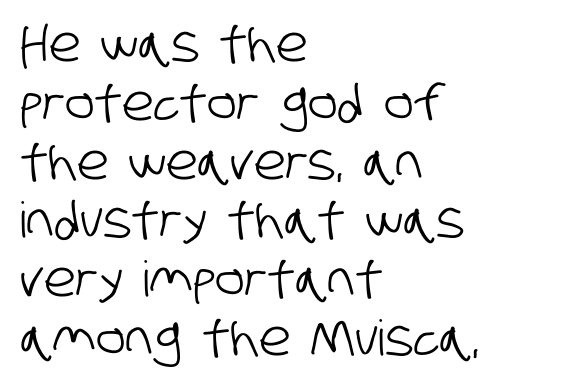
Q: Is the typeface a serif or a sans-serif typeface? A: Sans-serif.
Q: Is the text underlined? A: No.
Q: How is the paragraph aligned? A: Left-aligned.
Q: Is the spacing between letters normal or unusually wide? A: Normal.
Q: Width (condensed, normal, or wide)? A: Condensed.
Q: Stroke contrast? A: Low.
Q: x-height? A: Large.
Q: Monospaced? A: No.
